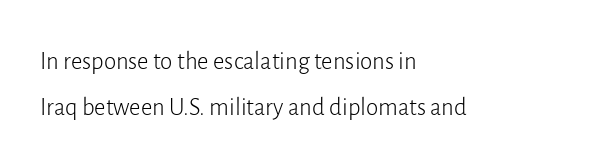
The image shows 25 px text type, upright; set left-aligned, line spacing 1.85x, normal letter spacing, not underlined.
